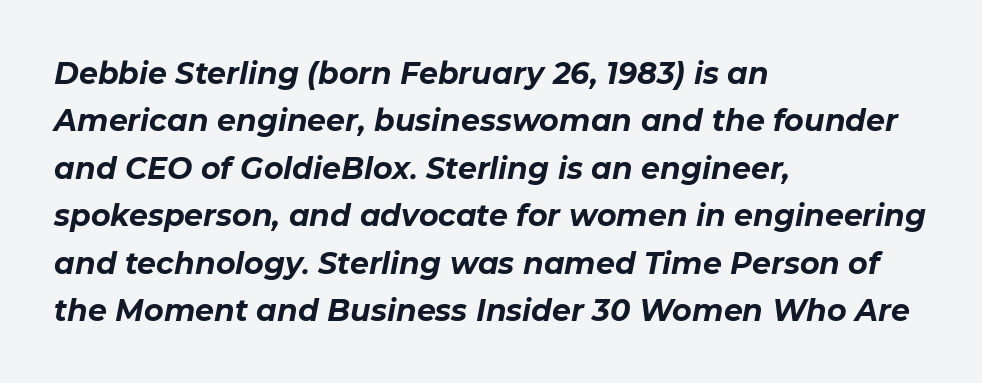
Looks like regular typesetting: each glyph gets only the width it needs. Looking at the ascenders, they clearly lean. The lines in this sample share a left origin and differ only in where they stop. The string is rendered with underlining switched off. These lines keep a tight, regular rhythm from letter to letter.
